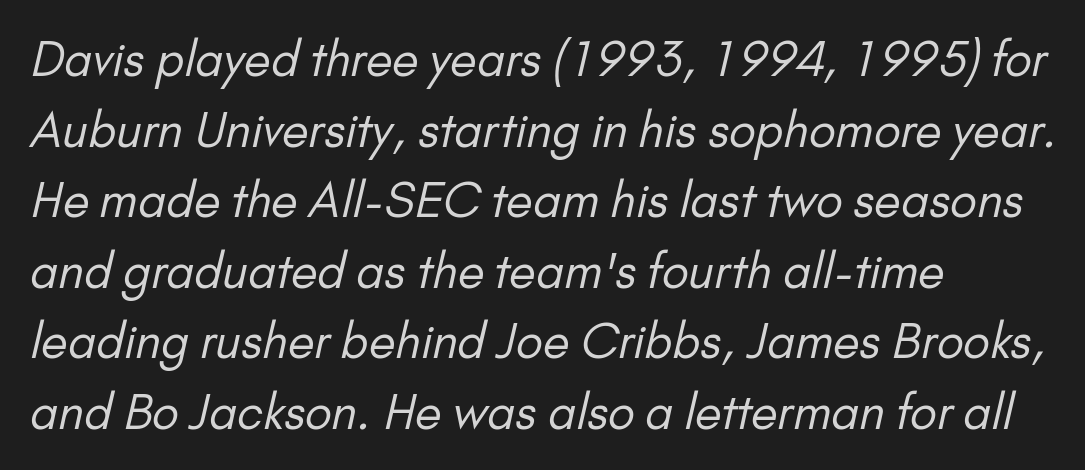
Q: Is the text bold? A: No.
Q: Is the typeface a serif or a sans-serif typeface? A: Sans-serif.
Q: Is the text underlined? A: No.
Q: How is the paragraph aligned? A: Left-aligned.
Q: Is the spacing between letters normal or unusually wide? A: Normal.
Q: Is the spacing between lines tight, normal or loose? A: Normal.
Q: Width (condensed, normal, or wide)? A: Normal.
Q: Stroke contrast? A: Low.
Q: x-height? A: Small.
Q: Monospaced? A: No.
